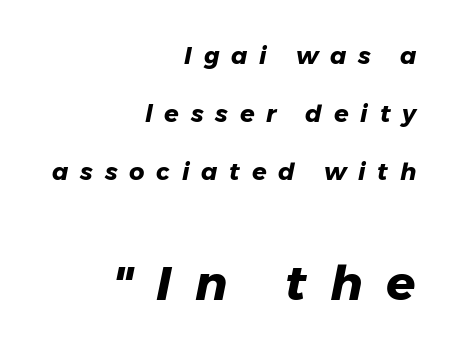
The image shows 48 px heavy type, italic (leaning right); set right-aligned, loose line spacing (2.42x), unusually wide letter spacing (+0.49 em), not underlined; the second (bottom) block is 2.0x larger; low stroke contrast and a medium x-height.
